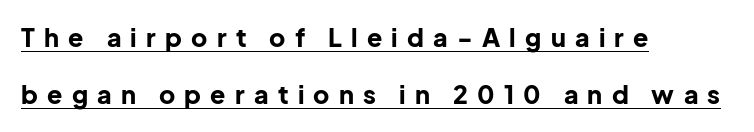
Compared with typical body copy, the letter spacing here is much looser. Notice the wide empty band between every row — that's loose leading. Compared with undecorated copy, this sample adds a rule below the words. The letters are bold, with thick, heavy strokes.
